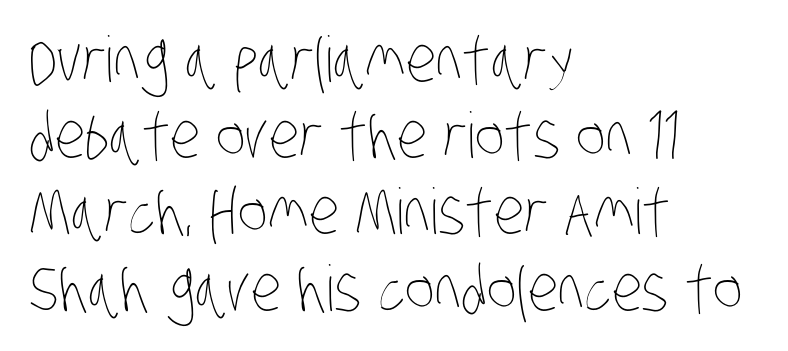
Between one letter and the next there's only the usual sliver of space. The rag falls on the right side of this text block. The rendering uses natural spacing where letterforms have individual widths. No extra ink here — the face is not bold. The passage shown is not underscored anywhere.
